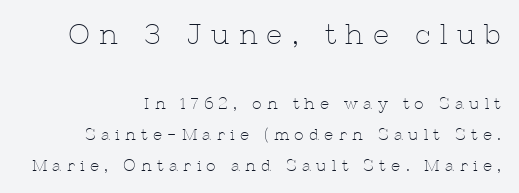
A bare baseline throughout the passage. Someone cranked the tracking dial way up on this one. These lines stack with their right ends in a neat column. Large over small — that's the arrangement of the two blocks here. The passage shown is not bold in any degree.
